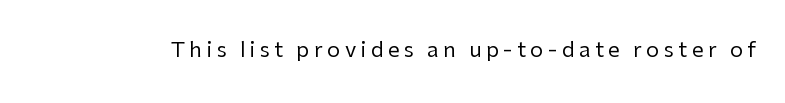
{"italic": "no", "bold": "no", "underline": "no", "letter_spacing": "wide", "letter_spacing_em": 0.21, "glyph_px": 21}
